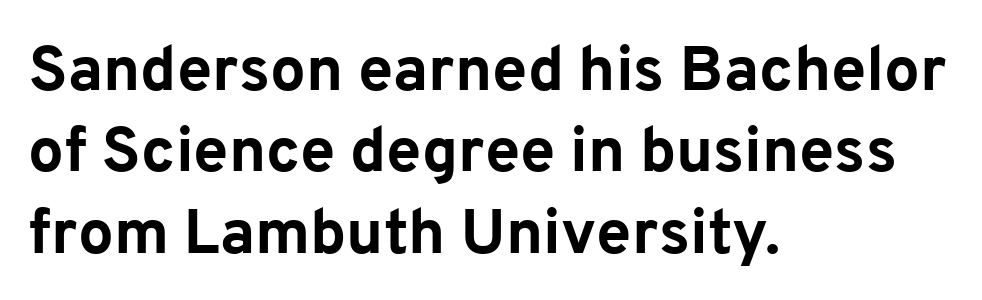
What's the leading like? Ordinary, nothing unusual. Honestly, there is no underline to notice here at all. The glyphs in this specimen are sans serif. Bold? Absolutely — the strokes are thick and heavy. Is the block centered? No — it sits flush against the left margin. The axis of the letterforms is exactly vertical.
